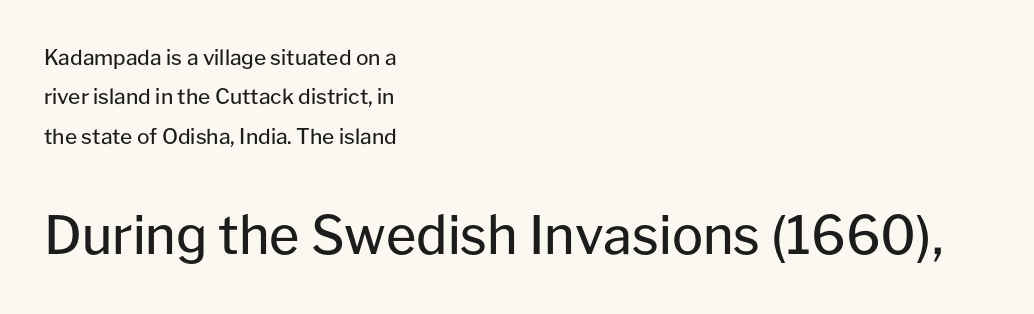
The image shows 52 px regular-weight sans-serif type, upright; set left-aligned, line spacing 1.87x, normal letter spacing, not underlined; the second (bottom) block is 2.48x larger; low stroke contrast and a medium x-height.
